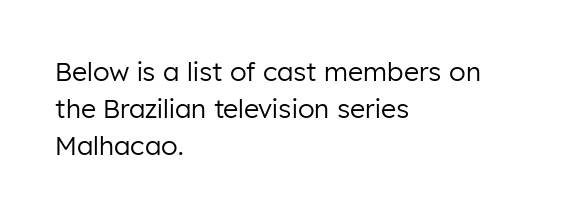
The image shows 26 px text type, upright; set left-aligned, normal line spacing (1.42x), normal letter spacing, not underlined.
